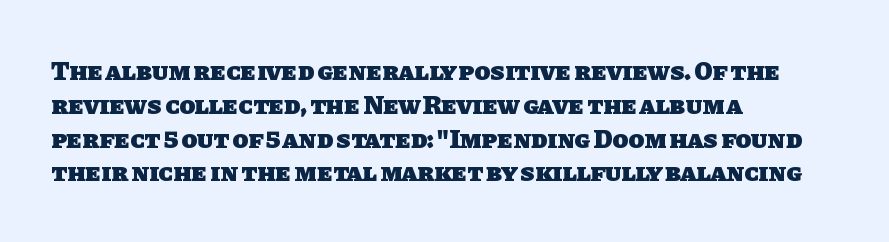
A bare baseline throughout the passage. A full-strength bold gives these letters their thick strokes. Glyph-to-glyph distance matches everyday printed text. The paragraph has a hard left edge and a soft right edge.
